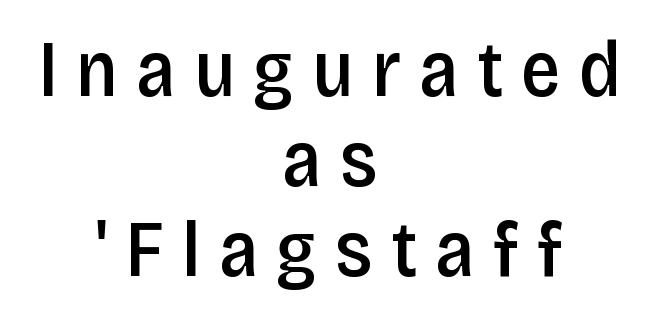
Q: Is the text bold? A: Semi-bold.
Q: Is the text italic (slanted)? A: No, it is upright.
Q: Is the typeface a serif or a sans-serif typeface? A: Sans-serif.
Q: Is the text underlined? A: No.
Q: How is the paragraph aligned? A: Centered.
Q: Is the spacing between letters normal or unusually wide? A: Unusually wide.
Q: Is the spacing between lines tight, normal or loose? A: Tight.
Q: Width (condensed, normal, or wide)? A: Condensed.
Q: Stroke contrast? A: Low.
Q: x-height? A: Large.
Q: Monospaced? A: No.
